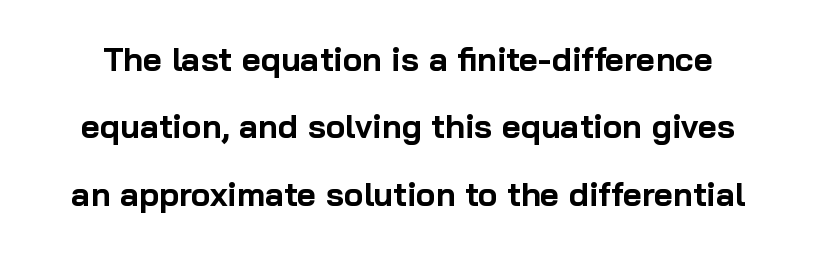
Q: Is the text bold? A: Yes.
Q: Is the text italic (slanted)? A: No, it is upright.
Q: Is the typeface a serif or a sans-serif typeface? A: Sans-serif.
Q: Is the text underlined? A: No.
Q: Is the spacing between letters normal or unusually wide? A: Normal.
Q: Is the spacing between lines tight, normal or loose? A: Loose.
Q: Width (condensed, normal, or wide)? A: Normal.
Q: Stroke contrast? A: Low.
Q: x-height? A: Medium.
Q: Monospaced? A: No.
